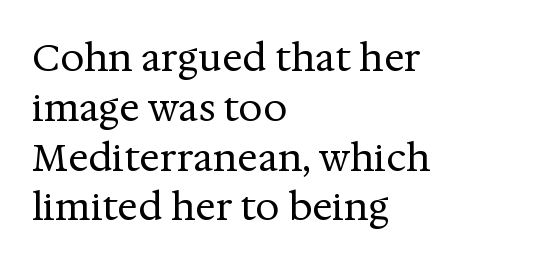
The image shows 38 px regular-weight serif type, upright; set left-aligned, normal line spacing (1.31x), normal letter spacing, not underlined; medium stroke contrast and a medium x-height.
